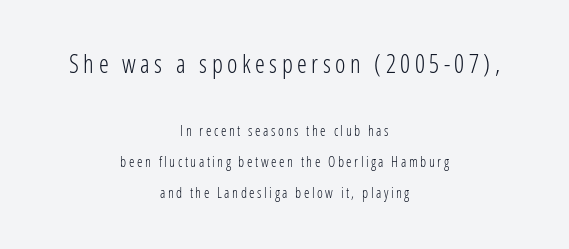
The image shows 25 px text type, upright; set centered, loose line spacing (2.2x), not underlined; the first (top) block is 1.79x larger.
